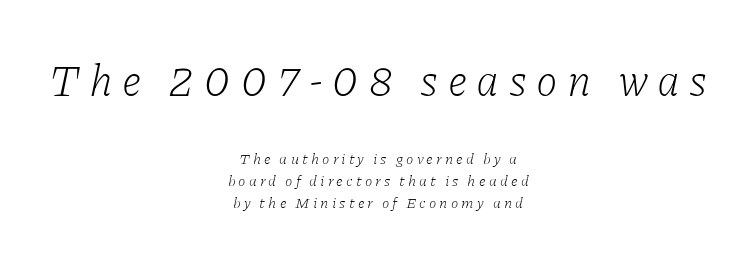
The image shows 44 px light serif type, italic (leaning right); set centered, normal line spacing (1.47x), unusually wide letter spacing (+0.21 em), not underlined; the first (top) block is 2.93x larger; low stroke contrast and a medium x-height.
